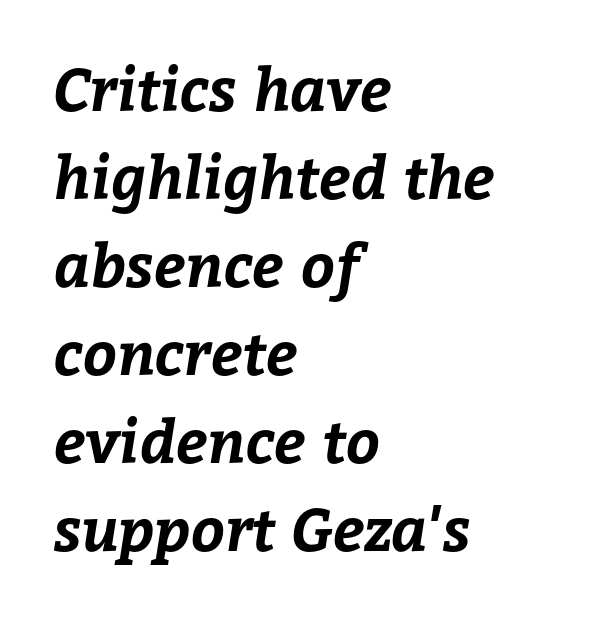
Layout note: lines flush left. Glance below the letters and you will spot only blank space. Here the glyphs are tracked normally, forming tight word shapes. The vertical gap from one line to the next is medium. In terms of weight, the rendering is a true, heavy bold. Each letter keeps its own natural width here, so spacing adapts to shape.
